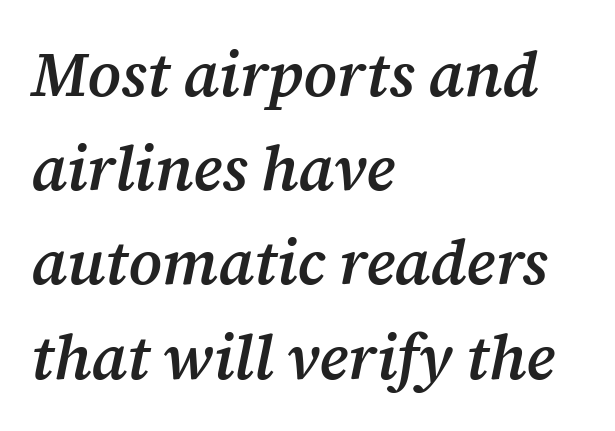
The image shows 62 px semibold serif type, italic (leaning right); set left-aligned, normal line spacing (1.52x), normal letter spacing, not underlined; medium stroke contrast and a medium x-height.
